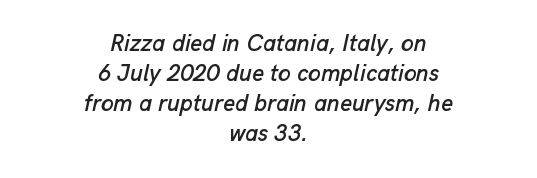
Underline: absent. Line starts and ends both wander, symmetrically. Look at the tracking — it's just the regular setting, nothing added. The lettering tilts uniformly, giving the passage an italic look. Vertical spacing — default.
